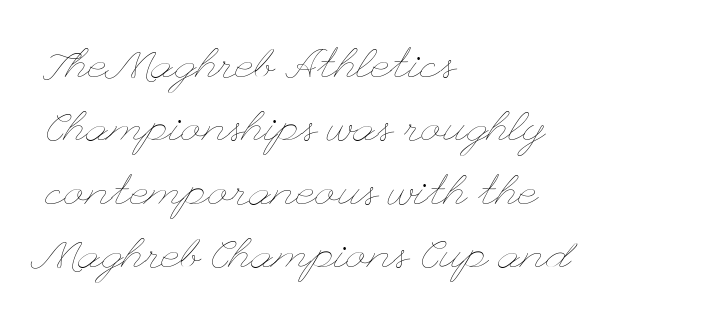
Q: Is the text bold? A: No.
Q: Is the text italic (slanted)? A: Yes.
Q: Is the text underlined? A: No.
Q: How is the paragraph aligned? A: Left-aligned.
Q: Is the spacing between letters normal or unusually wide? A: Normal.
Q: Is the spacing between lines tight, normal or loose? A: Normal.
Q: Width (condensed, normal, or wide)? A: Wide.
Q: Stroke contrast? A: Low.
Q: x-height? A: Small.
